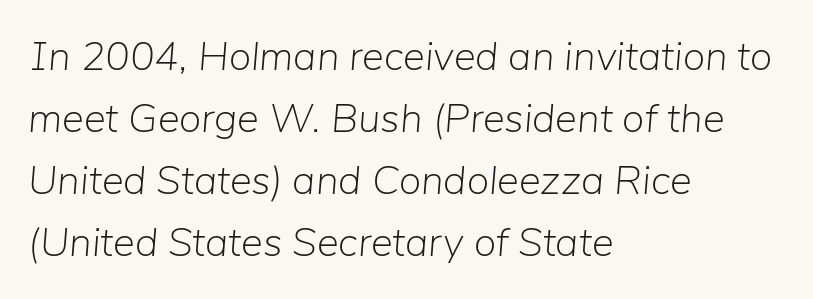
{"italic": "yes", "lean": "right", "slant_degrees": 5, "bold": "no", "weight": "light", "width": "normal", "stroke_contrast": "low", "x_height": "medium", "monospaced": "no", "underline": "no", "align": "left", "line_spacing": "normal", "line_spacing_ratio": 1.51, "letter_spacing": "normal", "letter_spacing_em": 0.0, "glyph_px": 41}
